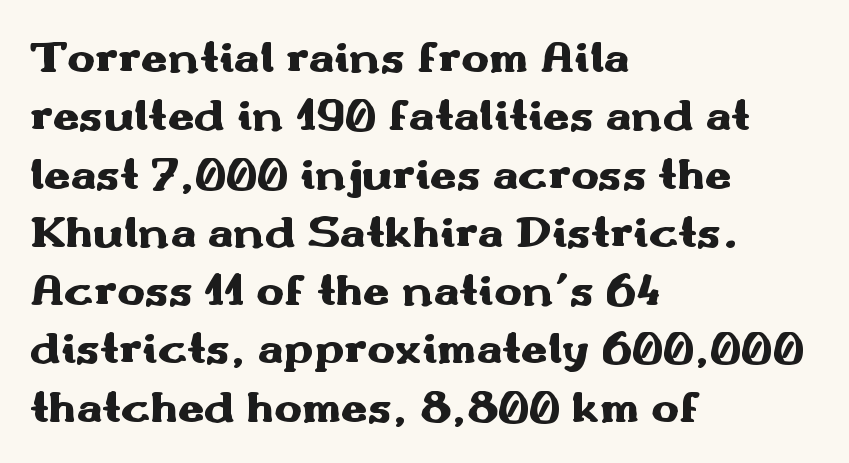
Q: Is the text bold? A: Yes.
Q: Is the text italic (slanted)? A: No, it is upright.
Q: Is the typeface a serif or a sans-serif typeface? A: Sans-serif.
Q: Is the text underlined? A: No.
Q: How is the paragraph aligned? A: Left-aligned.
Q: Is the spacing between letters normal or unusually wide? A: Normal.
Q: Width (condensed, normal, or wide)? A: Wide.
Q: Stroke contrast? A: Medium.
Q: x-height? A: Small.
Q: Monospaced? A: No.
